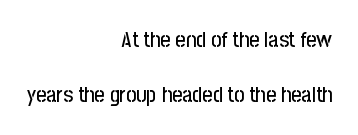
The image shows 22 px text type, upright; set right-aligned, loose line spacing (2.49x), normal letter spacing, not underlined.
